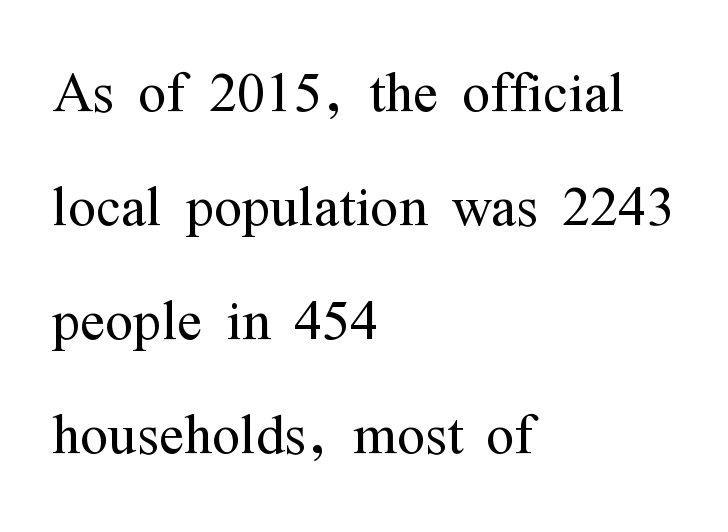
Q: Is the text bold? A: No.
Q: Is the text italic (slanted)? A: No, it is upright.
Q: Is the typeface a serif or a sans-serif typeface? A: Serif.
Q: Is the text underlined? A: No.
Q: How is the paragraph aligned? A: Left-aligned.
Q: Is the spacing between letters normal or unusually wide? A: Normal.
Q: Is the spacing between lines tight, normal or loose? A: Normal.
Q: Width (condensed, normal, or wide)? A: Condensed.
Q: Stroke contrast? A: Medium.
Q: x-height? A: Medium.
Q: Monospaced? A: No.
